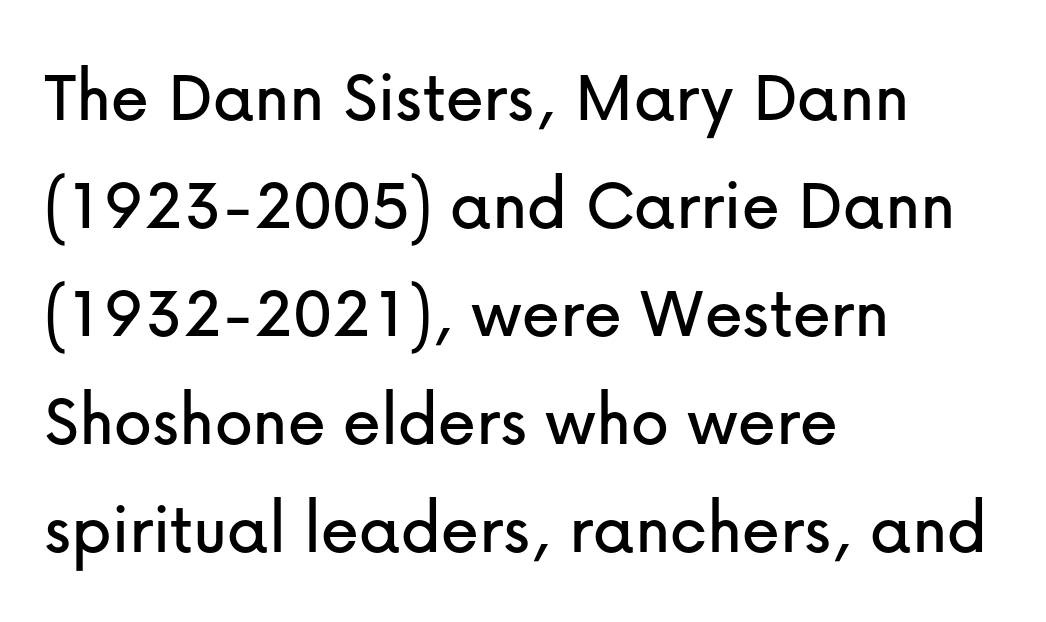
What stands out about the letter spacing? Nothing — it is the standard amount. Typeset ragged right — the left edge is the straight one. No word sits above an underline. Does the leading feel generous? No, just average. Unlike a traditional serif, this face leaves its strokes unadorned. The letters advance in unequal steps, a hallmark of proportional type.
